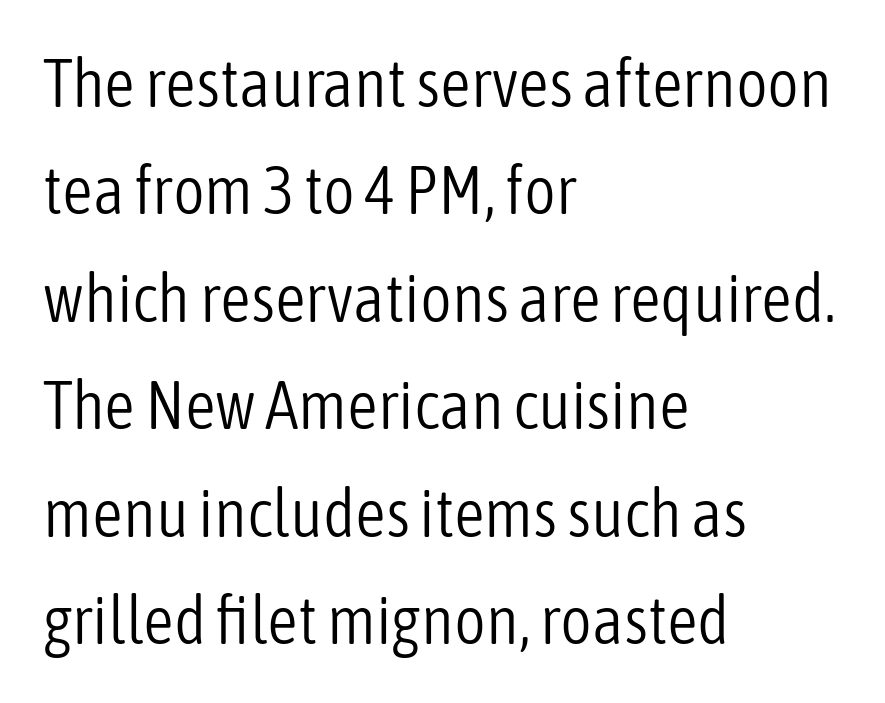
To sum up the face: it is a sans, with no serifs. The characters are drawn with everyday or finer stroke widths. Spacing verdict: proportional, widths tailored to each character. These lines keep a tight, regular rhythm from letter to letter. Nobody drew a line under any word here.
